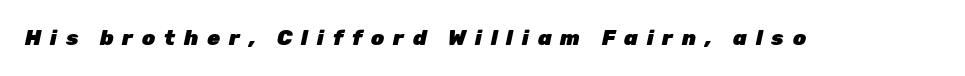
The rendering inserts visible extra space after every character. The glyphs have the mass of a bold cut. There's an unmistakable incline to the writing here. The area under the type is left untouched.
